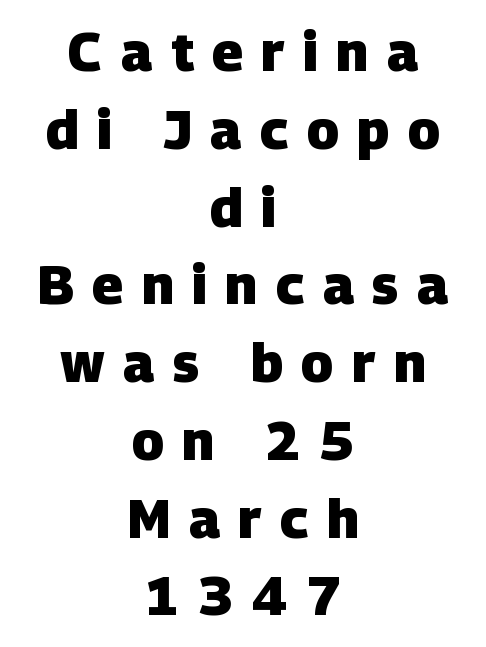
Q: Is the text bold? A: Yes.
Q: Is the typeface a serif or a sans-serif typeface? A: Sans-serif.
Q: Is the text underlined? A: No.
Q: How is the paragraph aligned? A: Centered.
Q: Is the spacing between letters normal or unusually wide? A: Unusually wide.
Q: Is the spacing between lines tight, normal or loose? A: Normal.
Q: Width (condensed, normal, or wide)? A: Normal.
Q: Stroke contrast? A: Low.
Q: x-height? A: Large.
Q: Monospaced? A: No.
